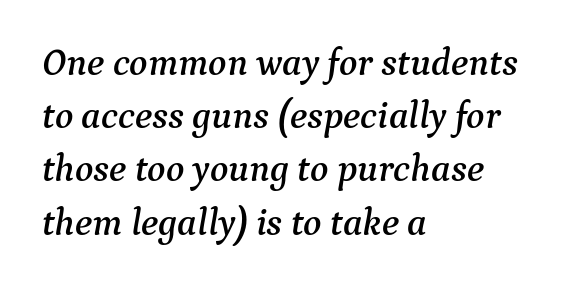
The rows are spaced the way most documents space them. The glyphs are unaccompanied by any horizontal stroke below them. A typesetter would call this zero additional tracking. You could not count columns in this text — the font is proportionally spaced.
